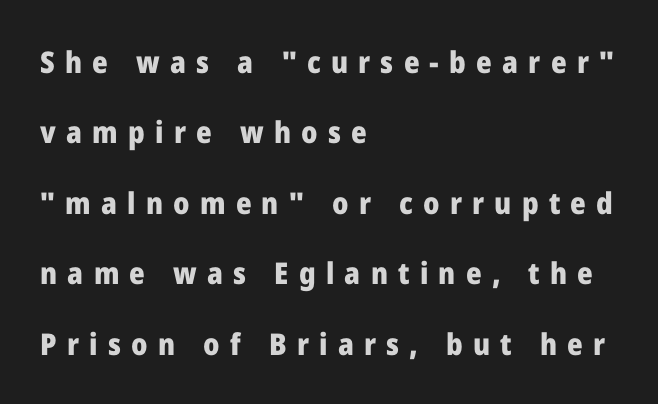
Q: Is the text bold? A: Yes.
Q: Is the text italic (slanted)? A: No, it is upright.
Q: Is the typeface a serif or a sans-serif typeface? A: Sans-serif.
Q: Is the text underlined? A: No.
Q: How is the paragraph aligned? A: Left-aligned.
Q: Is the spacing between letters normal or unusually wide? A: Unusually wide.
Q: Is the spacing between lines tight, normal or loose? A: Loose.
Q: Width (condensed, normal, or wide)? A: Normal.
Q: Stroke contrast? A: Low.
Q: x-height? A: Medium.
Q: Monospaced? A: No.
